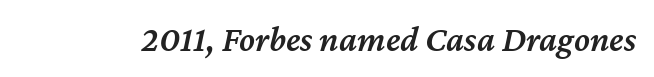
Plain, unruled lines of type. Every letter is mildly thick-stroked: semibold rather than bold. The face used here is proportionally spaced, like ordinary book or web type. Students, note that the glyphs here touch the page at normal intervals. Rendered with sloped, italic letterforms.
